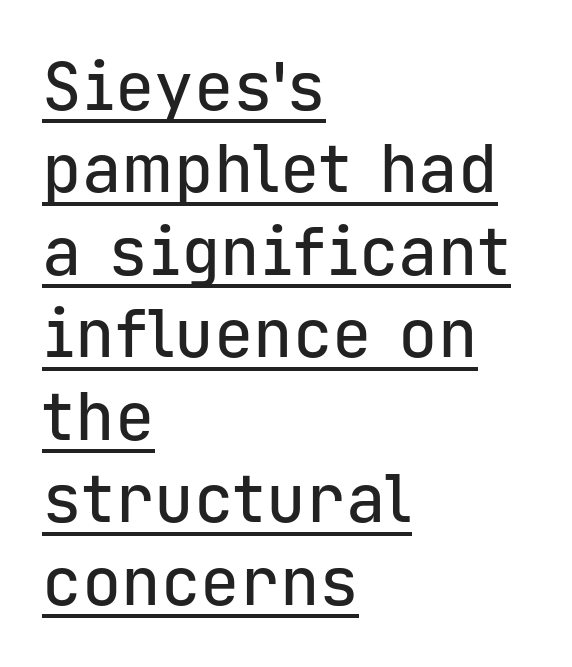
{"serif": "no", "italic": "no", "width": "normal", "stroke_contrast": "low", "x_height": "medium", "monospaced": "yes", "underline": "yes", "align": "left", "line_spacing": "normal", "line_spacing_ratio": 1.25, "letter_spacing": "normal", "letter_spacing_em": 0.0, "glyph_px": 66}
